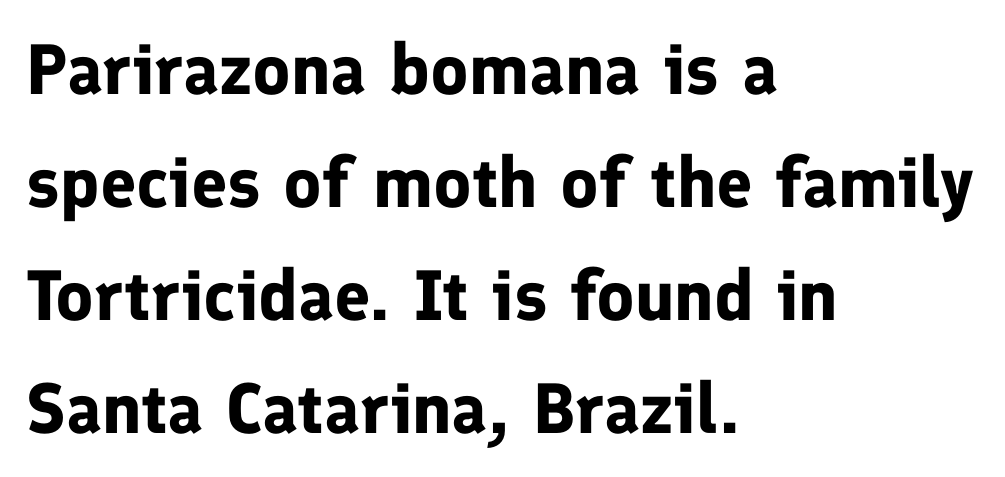
Note the varied advance widths — an 'i' is clearly narrower than an 'm'. Unmarked baselines from the first word to the last. Is the letter spacing exaggerated? No — it looks like the ordinary default. Leading matches the norm, producing a regular column. The passage is arranged the way most books set body copy — flush left. A full-strength bold gives these letters their thick strokes.
